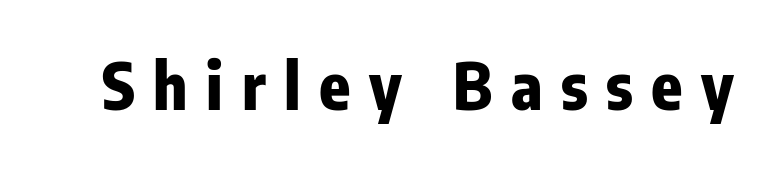
{"serif": "no", "italic": "no", "bold": "yes", "weight": "heavy", "width": "condensed", "stroke_contrast": "low", "x_height": "medium", "monospaced": "no", "underline": "no", "letter_spacing": "wide", "letter_spacing_em": 0.29, "glyph_px": 64}
